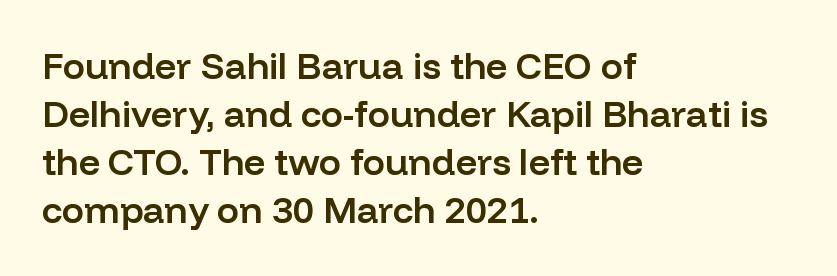
The image shows 37 px semibold sans-serif type, upright; set left-aligned, normal line spacing (1.3x), normal letter spacing, not underlined; low stroke contrast and a medium x-height.
